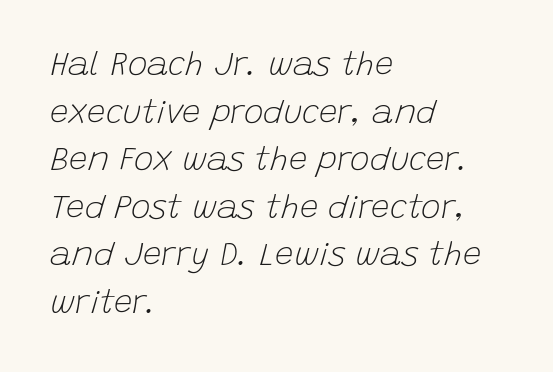
{"italic": "yes", "lean": "right", "slant_degrees": 15, "bold": "no", "weight": "light", "width": "normal", "stroke_contrast": "low", "x_height": "large", "monospaced": "no", "underline": "no", "align": "left", "line_spacing": "normal", "line_spacing_ratio": 1.44, "letter_spacing": "normal", "letter_spacing_em": 0.0, "glyph_px": 33}
